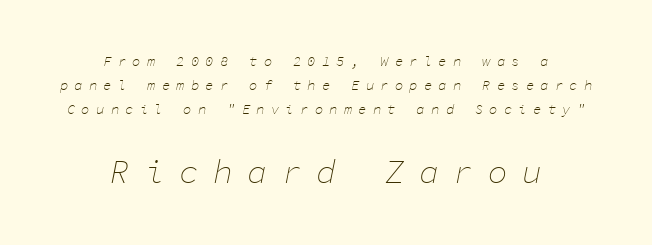
The image shows 33 px thin type, italic (leaning right), monospaced; set centered, normal line spacing (1.7x), unusually wide letter spacing (+0.44 em), not underlined; the second (bottom) block is 2.36x larger; low stroke contrast and a medium x-height.
